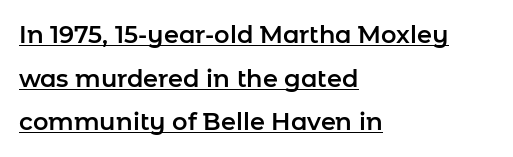
The image shows 24 px text type, upright; set left-aligned, line spacing 1.82x, normal letter spacing, underlined.
